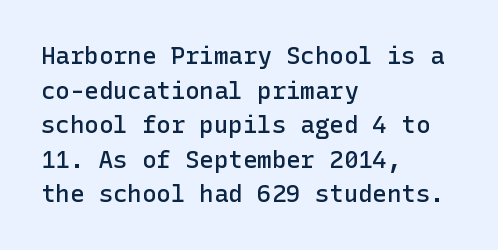
The image shows 24 px text type, upright; set left-aligned, normal line spacing (1.44x), normal letter spacing, not underlined.
